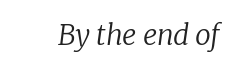
{"serif": "yes", "italic": "yes", "lean": "right", "slant_degrees": 8, "bold": "no", "weight": "regular", "width": "normal", "stroke_contrast": "low", "x_height": "medium", "monospaced": "no", "underline": "no", "letter_spacing": "normal", "letter_spacing_em": 0.0, "glyph_px": 28}
